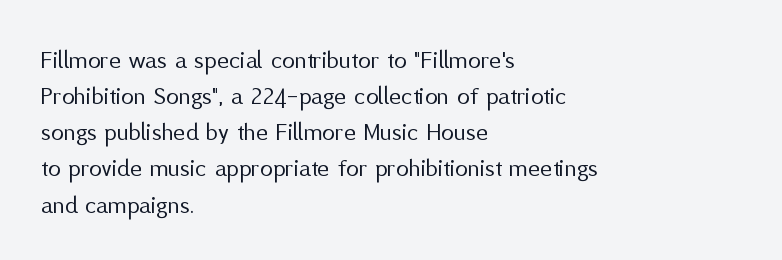
{"italic": "no", "bold": "no", "underline": "no", "align": "left", "line_spacing": "normal", "line_spacing_ratio": 1.39, "letter_spacing": "normal", "letter_spacing_em": 0.0, "glyph_px": 26}
